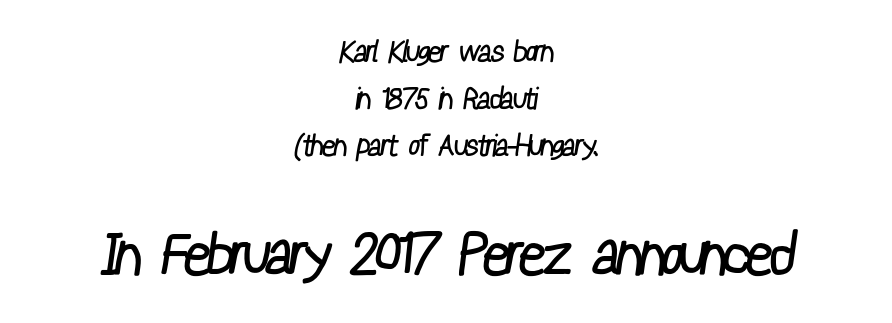
The line texture is even and compact thanks to regular tracking. Looks like regular typesetting: each glyph gets only the width it needs. This rendering uses center alignment, leaving both contours irregular but symmetric. This rendering features lettering with no underline.
